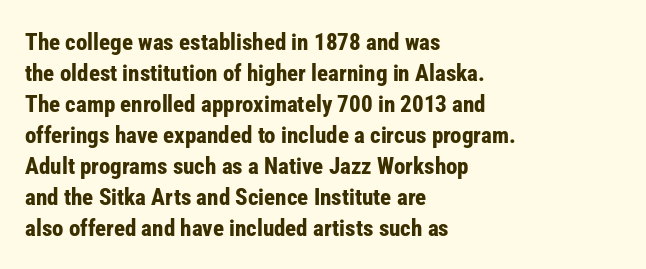
The image shows 23 px bold type, upright; set left-aligned, normal line spacing (1.35x), normal letter spacing, not underlined.
